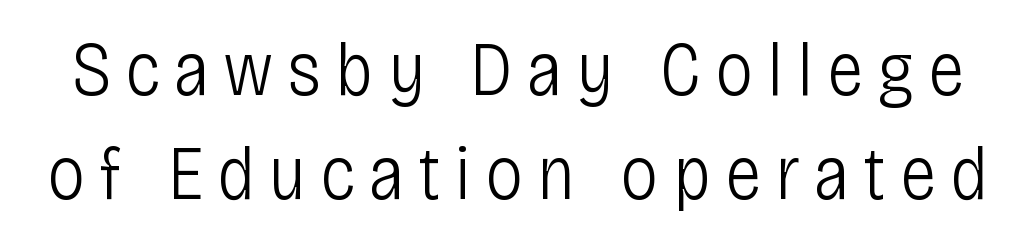
The image shows 77 px light, condensed sans-serif type, upright; set normal line spacing (1.35x), not underlined; low stroke contrast and a large x-height.
